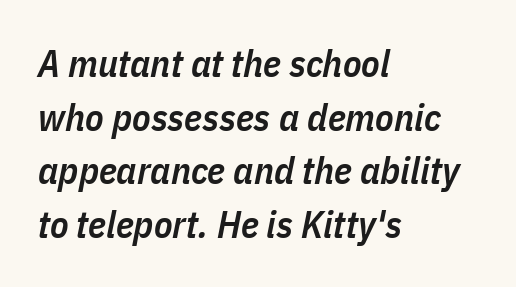
The image shows 38 px semibold, condensed type, italic (leaning right); set left-aligned, normal line spacing (1.41x), normal letter spacing, not underlined; low stroke contrast and a medium x-height.
